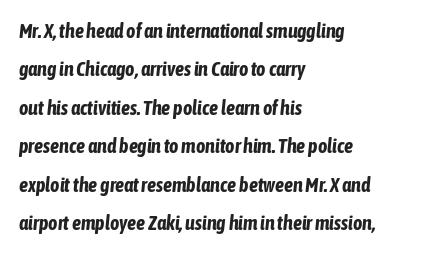
The image shows 20 px bold type, italic (leaning right); set left-aligned, loose line spacing (1.92x), normal letter spacing, not underlined.
